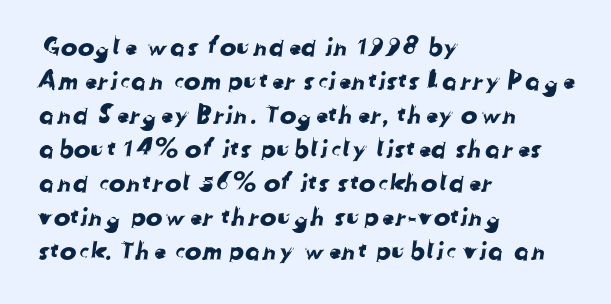
Q: Is the text underlined? A: No.
Q: How is the paragraph aligned? A: Left-aligned.
Q: Is the spacing between letters normal or unusually wide? A: Normal.
Q: Is the spacing between lines tight, normal or loose? A: Normal.
